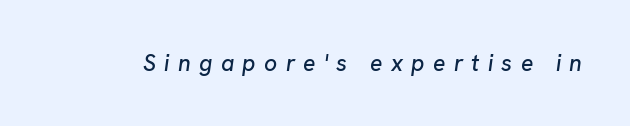
{"italic": "yes", "lean": "right", "slant_degrees": 8, "underline": "no", "letter_spacing": "wide", "letter_spacing_em": 0.36, "glyph_px": 23}
